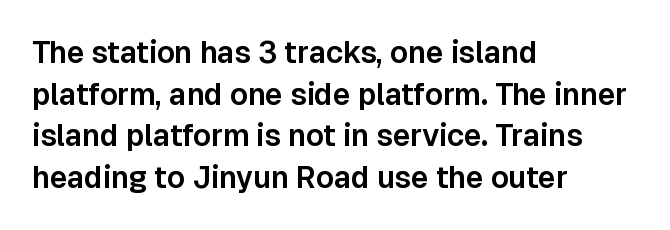
Q: Is the text italic (slanted)? A: No, it is upright.
Q: Is the typeface a serif or a sans-serif typeface? A: Sans-serif.
Q: Is the text underlined? A: No.
Q: How is the paragraph aligned? A: Left-aligned.
Q: Is the spacing between letters normal or unusually wide? A: Normal.
Q: Is the spacing between lines tight, normal or loose? A: Normal.
Q: Width (condensed, normal, or wide)? A: Normal.
Q: Stroke contrast? A: Low.
Q: x-height? A: Medium.
Q: Monospaced? A: No.
